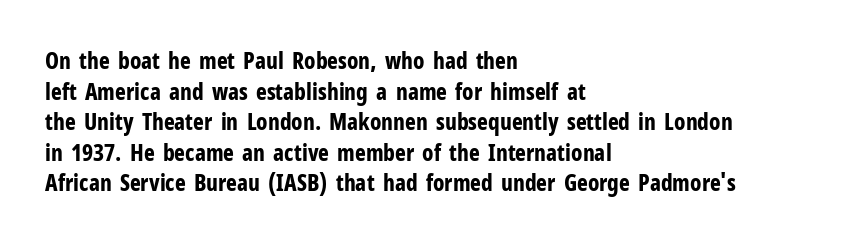
Q: Is the text bold? A: Yes.
Q: Is the text italic (slanted)? A: No, it is upright.
Q: Is the text underlined? A: No.
Q: How is the paragraph aligned? A: Left-aligned.
Q: Is the spacing between letters normal or unusually wide? A: Normal.
Q: Is the spacing between lines tight, normal or loose? A: Normal.
